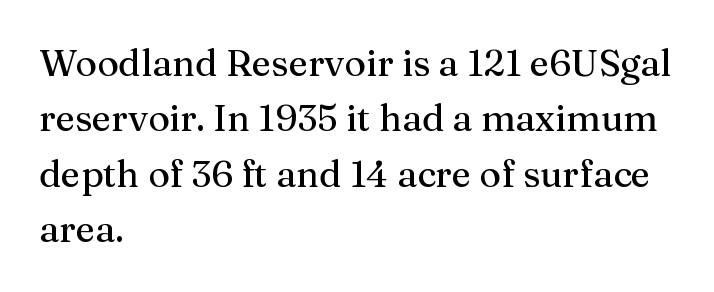
{"serif": "yes", "italic": "no", "width": "normal", "stroke_contrast": "medium", "x_height": "medium", "monospaced": "no", "underline": "no", "align": "left", "line_spacing": "normal", "line_spacing_ratio": 1.5, "letter_spacing": "normal", "letter_spacing_em": 0.0, "glyph_px": 37}
